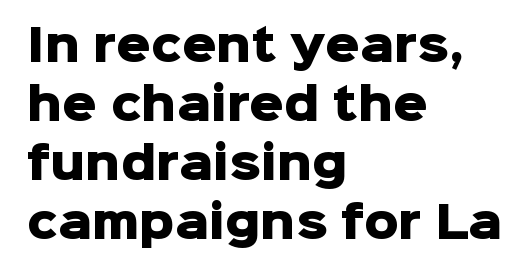
Q: Is the text bold? A: Yes.
Q: Is the text italic (slanted)? A: No, it is upright.
Q: Is the typeface a serif or a sans-serif typeface? A: Sans-serif.
Q: Is the text underlined? A: No.
Q: How is the paragraph aligned? A: Left-aligned.
Q: Is the spacing between letters normal or unusually wide? A: Normal.
Q: Is the spacing between lines tight, normal or loose? A: Normal.
Q: Width (condensed, normal, or wide)? A: Normal.
Q: Stroke contrast? A: Low.
Q: x-height? A: Medium.
Q: Monospaced? A: No.
